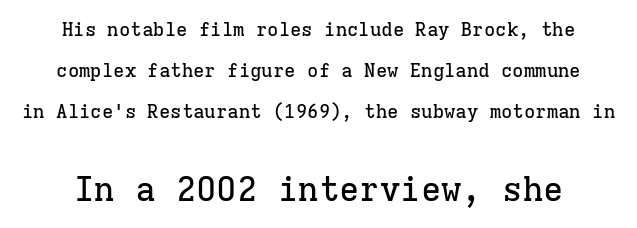
The image shows 34 px serif type, upright, monospaced; set loose line spacing (2.17x), normal letter spacing, not underlined; the second (bottom) block is 1.79x larger; low stroke contrast and a medium x-height.
